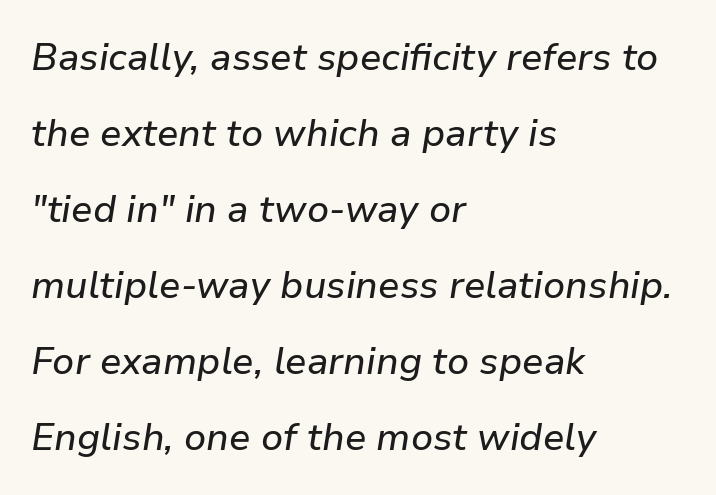
The image shows 38 px text type, italic (leaning right); set left-aligned, loose line spacing (2.0x), normal letter spacing, not underlined; low stroke contrast and a medium x-height.
